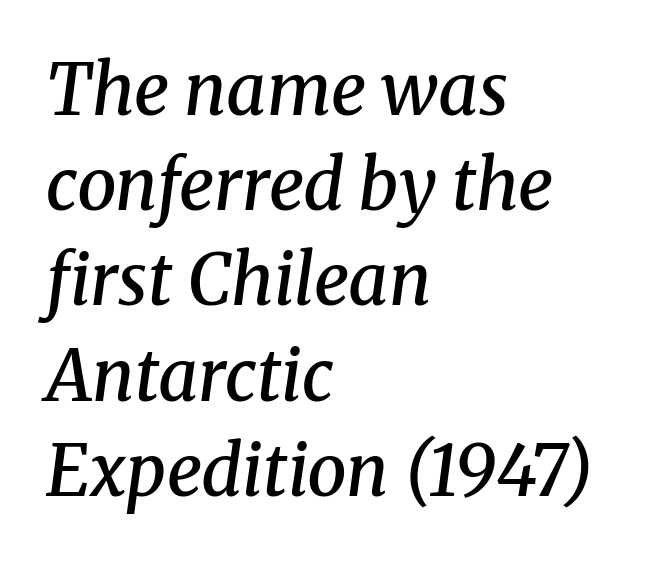
I'd describe the lettering as semibold — firm but not a full bold. The letters carry serifs — small finishing strokes at the ends of their stems. Each word holds together tightly as a unit, with standard inter-letter gaps. Plain, unruled lines of type. The letters advance in unequal steps, a hallmark of proportional type.
